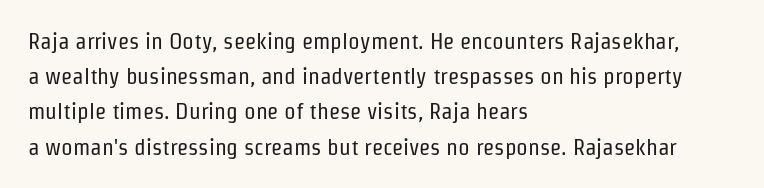
The image shows 23 px text type, upright; set left-aligned, normal line spacing (1.53x), normal letter spacing, not underlined.
